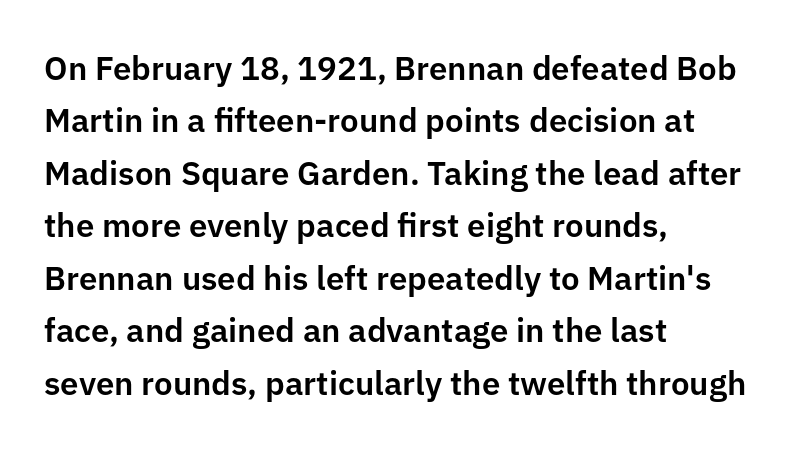
The image shows 33 px sans-serif type, upright; set left-aligned, normal line spacing (1.59x), normal letter spacing, not underlined; low stroke contrast and a medium x-height.
